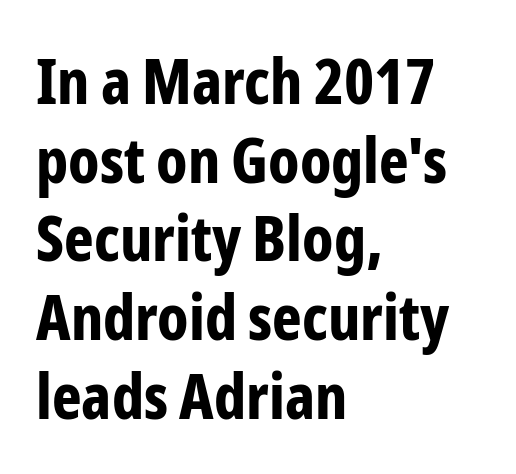
Q: Is the text bold? A: Yes.
Q: Is the text italic (slanted)? A: No, it is upright.
Q: Is the typeface a serif or a sans-serif typeface? A: Sans-serif.
Q: Is the text underlined? A: No.
Q: How is the paragraph aligned? A: Left-aligned.
Q: Is the spacing between letters normal or unusually wide? A: Normal.
Q: Is the spacing between lines tight, normal or loose? A: Normal.
Q: Width (condensed, normal, or wide)? A: Condensed.
Q: Stroke contrast? A: Low.
Q: x-height? A: Medium.
Q: Monospaced? A: No.
